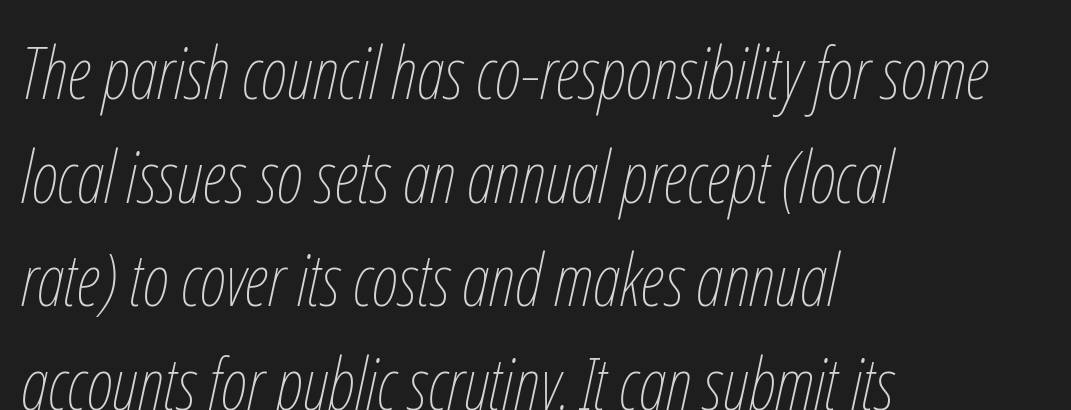
{"italic": "yes", "lean": "right", "slant_degrees": 12, "bold": "no", "weight": "thin", "width": "condensed", "stroke_contrast": "low", "x_height": "medium", "monospaced": "no", "underline": "no", "align": "left", "line_spacing": "normal", "line_spacing_ratio": 1.42, "letter_spacing": "normal", "letter_spacing_em": 0.0, "glyph_px": 73}
